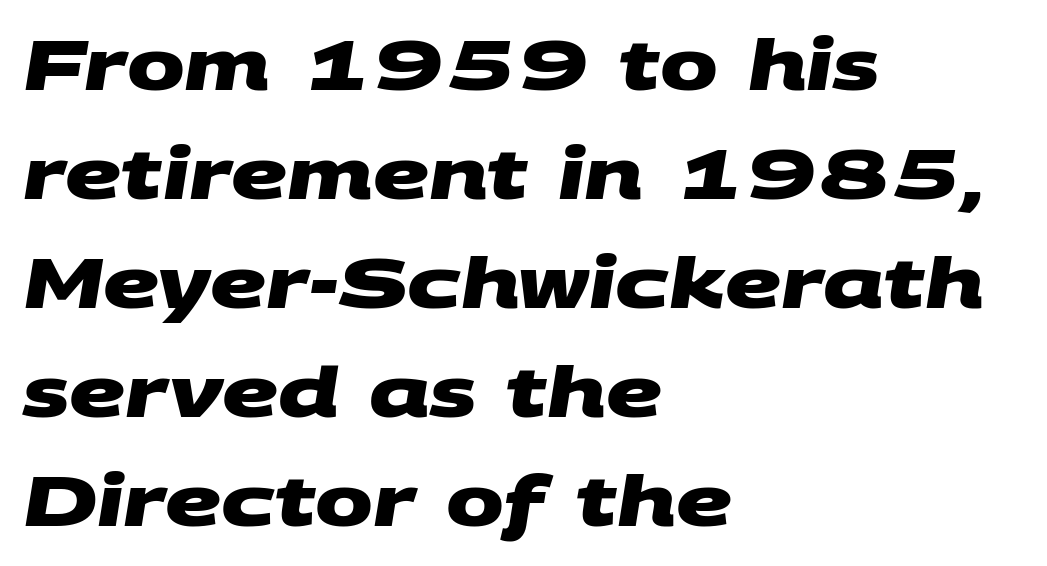
Q: Is the text bold? A: Yes.
Q: Is the typeface a serif or a sans-serif typeface? A: Sans-serif.
Q: Is the text underlined? A: No.
Q: How is the paragraph aligned? A: Left-aligned.
Q: Is the spacing between letters normal or unusually wide? A: Normal.
Q: Is the spacing between lines tight, normal or loose? A: Normal.
Q: Width (condensed, normal, or wide)? A: Wide.
Q: Stroke contrast? A: Medium.
Q: x-height? A: Large.
Q: Monospaced? A: No.
